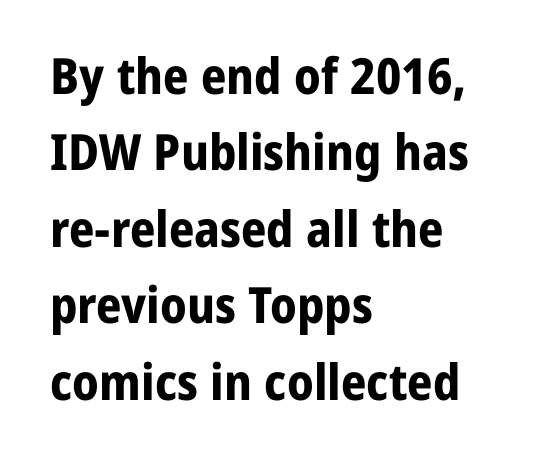
Words appear dense and cohesive because spacing is normal. Check under the words: just untouched page. Nope, no serifs anywhere on these letters. The rag falls on the right side of this text block. When letters stand straight like this, we call the style roman or upright. Heavy, bold letterforms.
